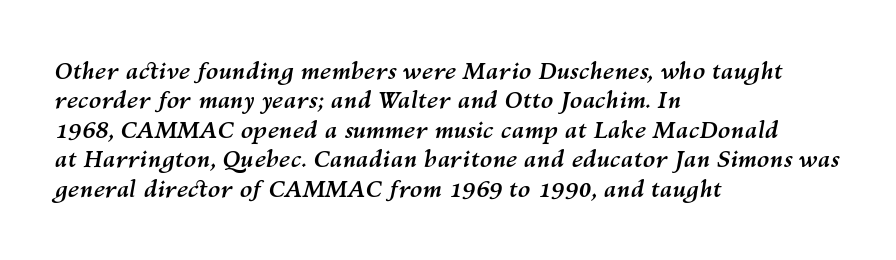
The image shows 23 px bold type, italic (leaning right); set left-aligned, normal line spacing (1.28x), normal letter spacing, not underlined.
